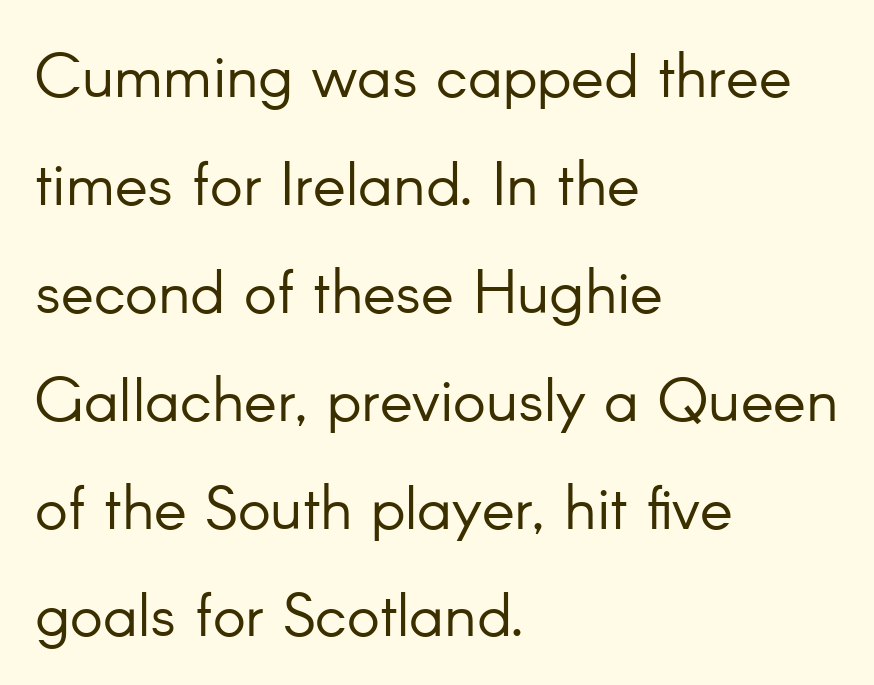
{"serif": "no", "italic": "no", "bold": "no", "weight": "light", "width": "normal", "stroke_contrast": "low", "x_height": "small", "monospaced": "no", "underline": "no", "align": "left", "line_spacing_ratio": 1.74, "letter_spacing": "normal", "letter_spacing_em": 0.0, "glyph_px": 62}
